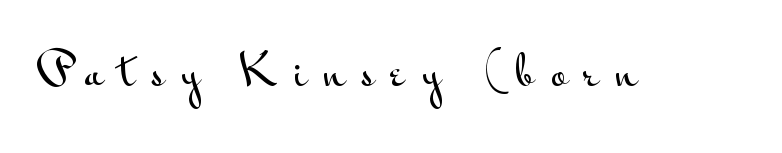
The image shows 42 px wide sans-serif type; set unusually wide letter spacing (+0.4 em), not underlined; medium stroke contrast and a small x-height.
